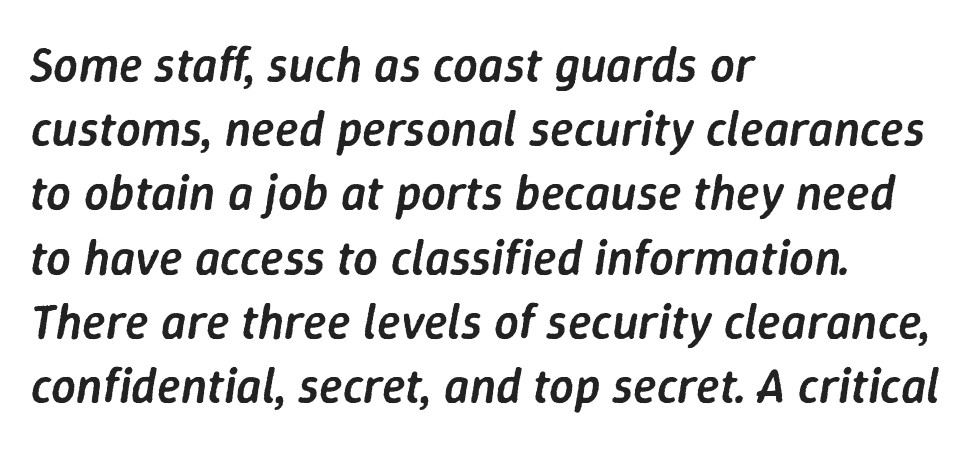
{"italic": "yes", "lean": "right", "slant_degrees": 9, "bold": "semi", "weight": "semibold", "width": "normal", "stroke_contrast": "low", "x_height": "medium", "monospaced": "no", "underline": "no", "align": "left", "line_spacing": "normal", "line_spacing_ratio": 1.31, "letter_spacing": "normal", "letter_spacing_em": 0.0, "glyph_px": 49}
